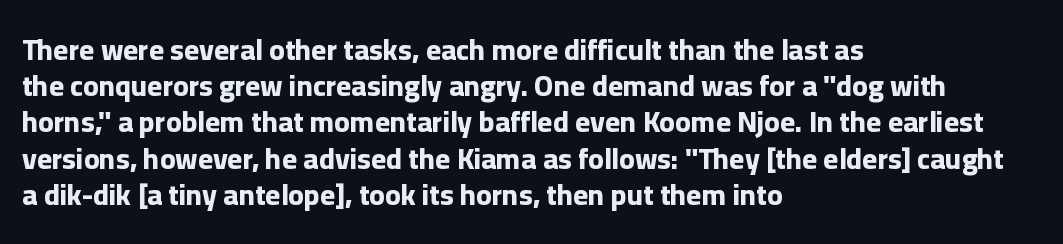
Line beginnings align vertically; line endings do not. A clean baseline with only descenders dipping below it. I'd describe the lettering as bold — thick and assertive. Observe the ordinary spacing: letters are neighbours, not strangers. Is this a sans? Yes — the strokes have no serifs.
